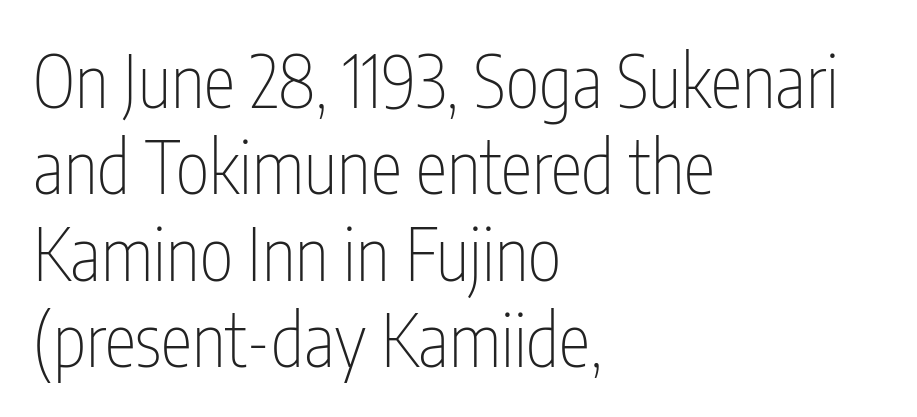
{"serif": "no", "italic": "no", "bold": "no", "weight": "thin", "width": "condensed", "stroke_contrast": "low", "x_height": "medium", "monospaced": "no", "underline": "no", "align": "left", "line_spacing_ratio": 1.2, "letter_spacing": "normal", "letter_spacing_em": 0.0, "glyph_px": 72}
